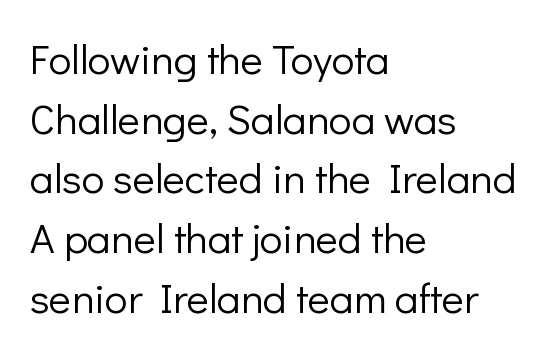
The image shows 42 px light sans-serif type, upright; set left-aligned, normal line spacing (1.42x), normal letter spacing, not underlined; low stroke contrast and a medium x-height.
